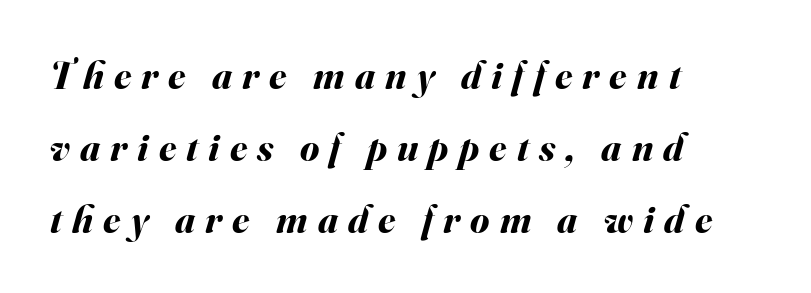
Line beginnings align vertically; line endings do not. The rendering uses a bold face; every stroke is thick and dark. Anything drawn beneath the words? Only blank space. Yep, that's italic — everything's leaning. Note the varied advance widths — an 'i' is clearly narrower than an 'm'. Between one letter and the next there's a generous, obvious gap.
